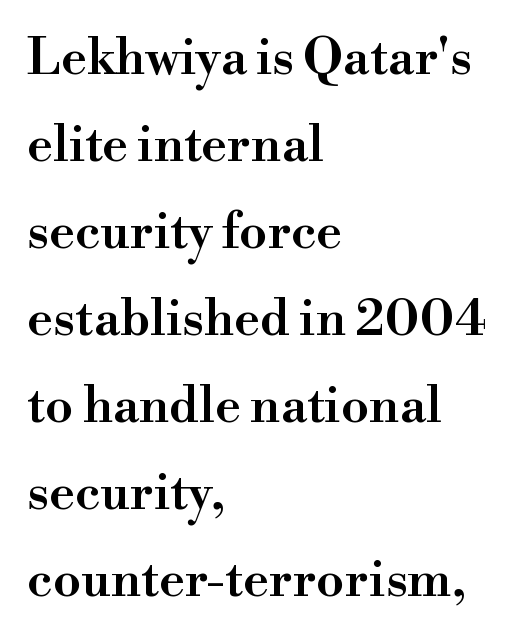
Compared with an ordinary text face, these strokes are moderately heavier — a semibold. Standard letterfit; no display-style spreading of the glyphs. Descender tails drop into unmarked territory. These lines stack with their left ends in a neat column.
